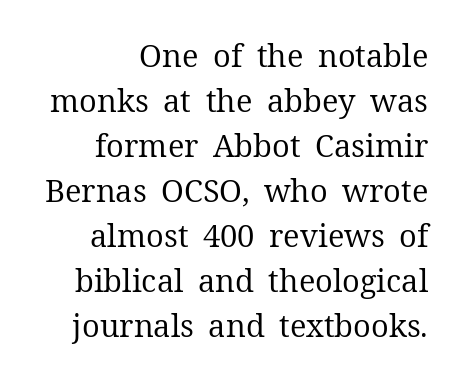
{"serif": "yes", "italic": "no", "bold": "no", "weight": "regular", "width": "normal", "stroke_contrast": "medium", "x_height": "medium", "monospaced": "no", "underline": "no", "align": "right", "line_spacing": "normal", "line_spacing_ratio": 1.45, "letter_spacing": "normal", "letter_spacing_em": 0.0, "glyph_px": 31}
